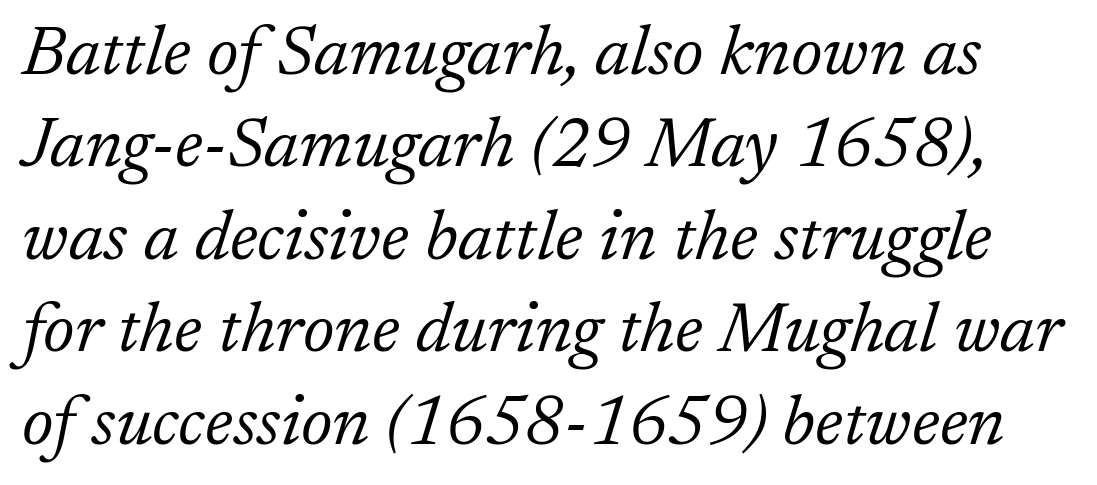
Think of a printed novel: that variable character pitch is what you see here. Would a proofreader flag this as italicized? Yes. There is no visible air inserted between adjacent glyphs. This sample keeps an unexceptional amount of space between lines. Unmarked baselines from the first word to the last. Serif or sans? Serif — the stroke terminals have little feet.
